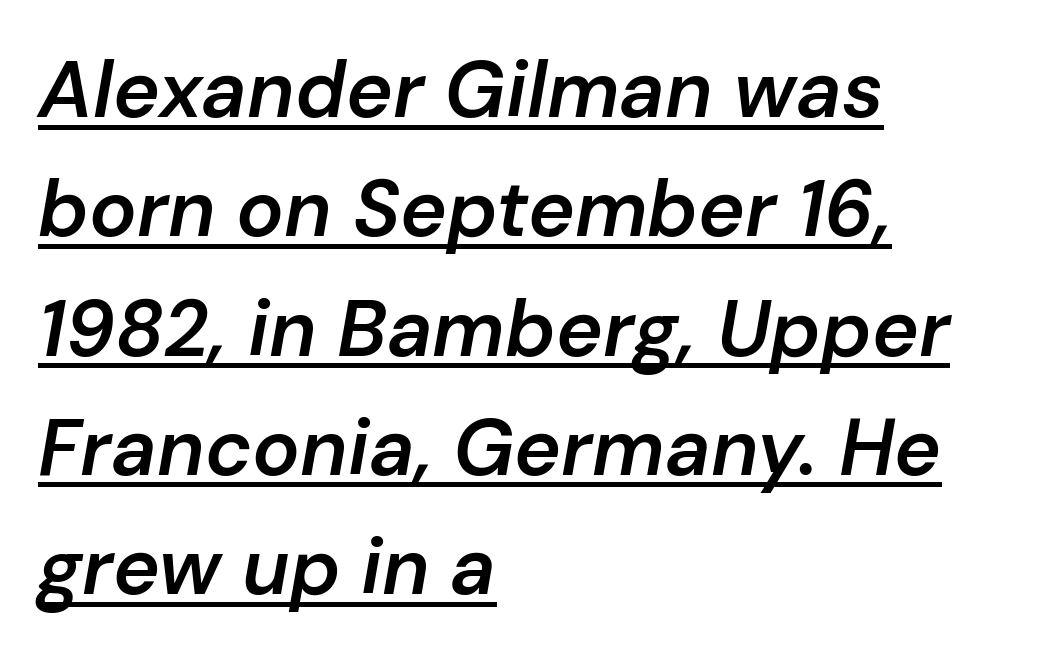
The image shows 79 px semibold type, italic (leaning right); set left-aligned, normal line spacing (1.51x), normal letter spacing, underlined; low stroke contrast and a medium x-height.
